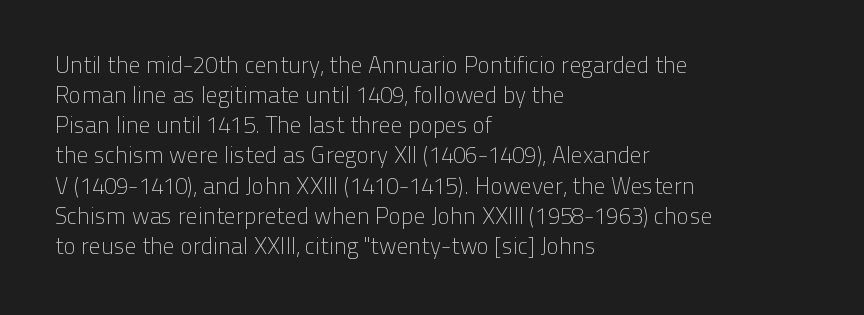
Teacher's note: observe the even left margin — that is flush-left alignment. Does extra space separate the letters? No, they use regular spacing. In terms of posture, this sample is upright. The glyphs are unaccompanied by any horizontal stroke below them. The lines sit at an ordinary, default distance from one another.
